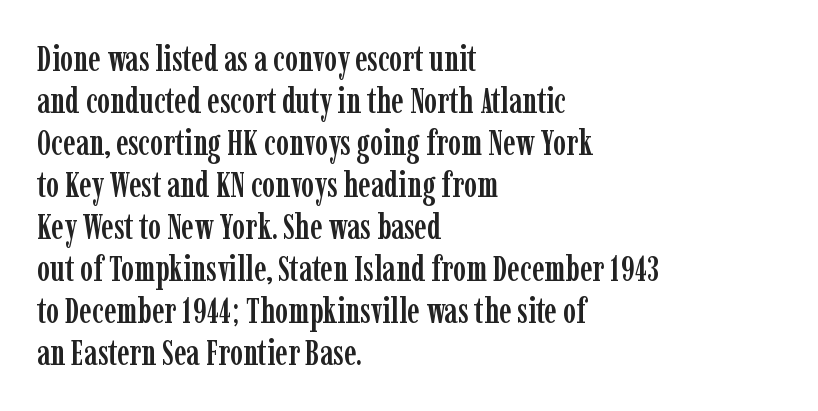
{"serif": "yes", "italic": "no", "width": "condensed", "stroke_contrast": "low", "x_height": "medium", "monospaced": "no", "underline": "no", "align": "left", "line_spacing_ratio": 1.2, "letter_spacing": "normal", "letter_spacing_em": 0.0, "glyph_px": 35}
